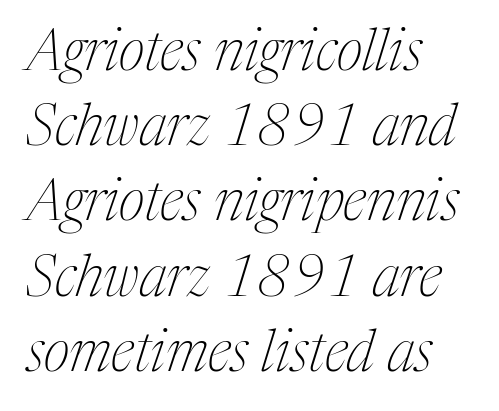
Q: Is the text bold? A: No.
Q: Is the text italic (slanted)? A: Yes, it leans right by about 17 degrees.
Q: Is the typeface a serif or a sans-serif typeface? A: Serif.
Q: Is the text underlined? A: No.
Q: How is the paragraph aligned? A: Left-aligned.
Q: Is the spacing between letters normal or unusually wide? A: Normal.
Q: Is the spacing between lines tight, normal or loose? A: Normal.
Q: Width (condensed, normal, or wide)? A: Condensed.
Q: Stroke contrast? A: Medium.
Q: x-height? A: Medium.
Q: Monospaced? A: No.
